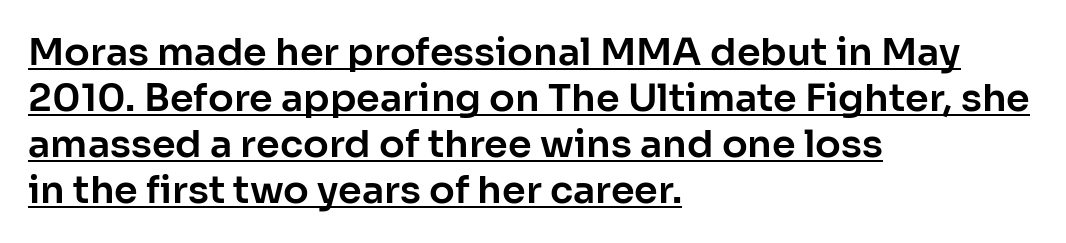
Q: Is the text italic (slanted)? A: No, it is upright.
Q: Is the typeface a serif or a sans-serif typeface? A: Sans-serif.
Q: Is the text underlined? A: Yes.
Q: How is the paragraph aligned? A: Left-aligned.
Q: Is the spacing between letters normal or unusually wide? A: Normal.
Q: Width (condensed, normal, or wide)? A: Normal.
Q: Stroke contrast? A: Low.
Q: x-height? A: Medium.
Q: Monospaced? A: No.
